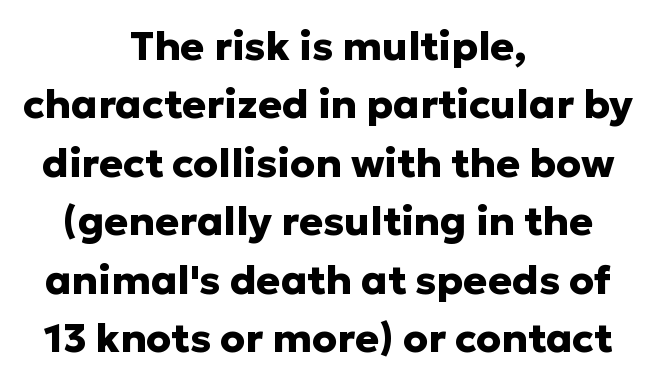
Q: Is the text bold? A: Yes.
Q: Is the text italic (slanted)? A: No, it is upright.
Q: Is the typeface a serif or a sans-serif typeface? A: Sans-serif.
Q: Is the text underlined? A: No.
Q: How is the paragraph aligned? A: Centered.
Q: Is the spacing between letters normal or unusually wide? A: Normal.
Q: Is the spacing between lines tight, normal or loose? A: Normal.
Q: Width (condensed, normal, or wide)? A: Normal.
Q: Stroke contrast? A: Low.
Q: x-height? A: Medium.
Q: Monospaced? A: No.
